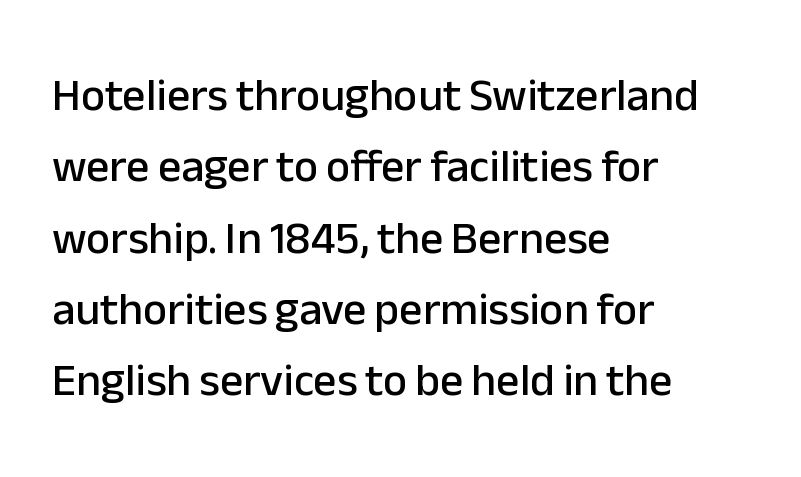
Q: Is the text italic (slanted)? A: No, it is upright.
Q: Is the typeface a serif or a sans-serif typeface? A: Sans-serif.
Q: Is the text underlined? A: No.
Q: How is the paragraph aligned? A: Left-aligned.
Q: Is the spacing between letters normal or unusually wide? A: Normal.
Q: Is the spacing between lines tight, normal or loose? A: Normal.
Q: Width (condensed, normal, or wide)? A: Normal.
Q: Stroke contrast? A: Low.
Q: x-height? A: Medium.
Q: Monospaced? A: No.
